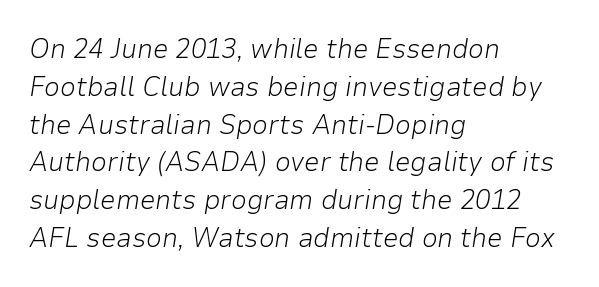
Q: Is the text bold? A: No.
Q: Is the text italic (slanted)? A: Yes, it leans right by about 9 degrees.
Q: Is the text underlined? A: No.
Q: How is the paragraph aligned? A: Left-aligned.
Q: Is the spacing between letters normal or unusually wide? A: Normal.
Q: Is the spacing between lines tight, normal or loose? A: Normal.
Q: Width (condensed, normal, or wide)? A: Normal.
Q: Stroke contrast? A: Low.
Q: x-height? A: Medium.
Q: Monospaced? A: No.
